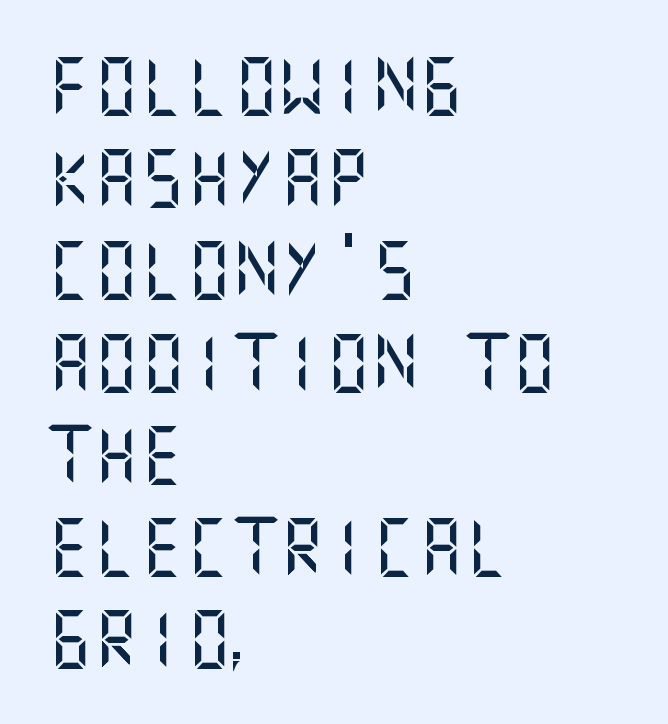
The image shows 58 px sans-serif type, upright; set left-aligned, normal line spacing (1.59x), normal letter spacing, not underlined; medium stroke contrast and a large x-height.
